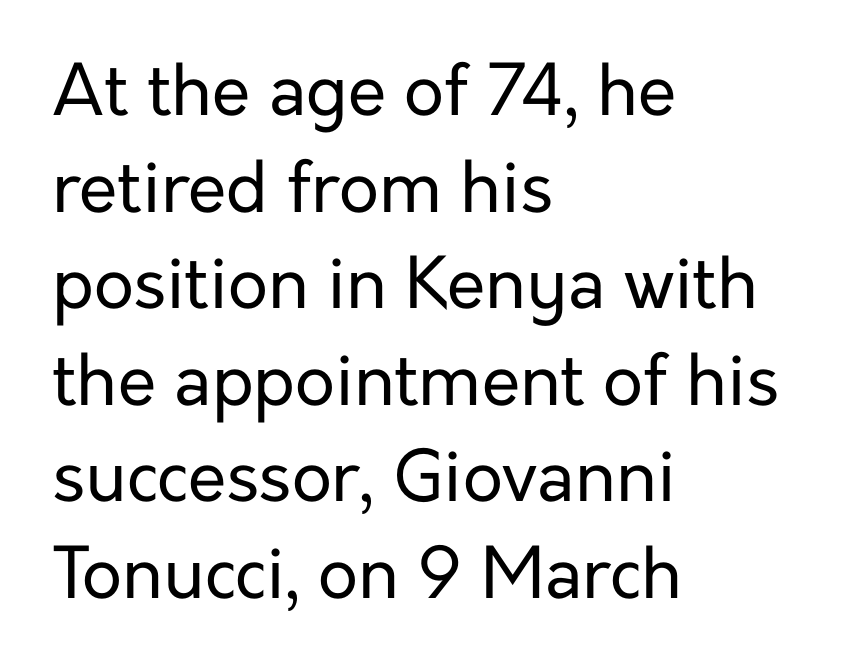
The image shows 70 px regular-weight sans-serif type, upright; set left-aligned, normal line spacing (1.38x), normal letter spacing, not underlined; low stroke contrast and a medium x-height.
